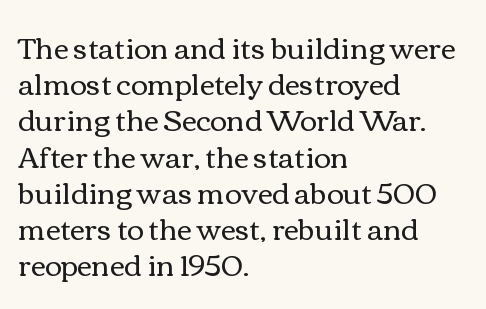
The image shows 29 px regular-weight, wide type, upright; set left-aligned, normal line spacing (1.25x), normal letter spacing, not underlined; a medium x-height.
